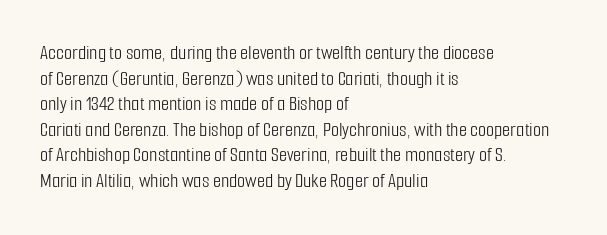
Does extra space separate the letters? No, they use regular spacing. The passage is arranged the way most books set body copy — flush left. The area under the type is left untouched. The face looks like a standard text weight, possibly lighter. Notice how the stems are strictly vertical — no italics here.
